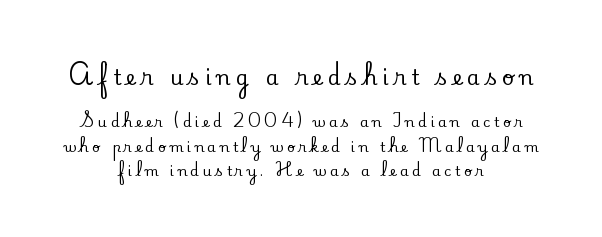
The type sits square on the baseline with zero lean. Compare the two chunks: the upper has the greater cap height. Lines of text with bare space underneath. A typesetter would call this heavily tracked-out type. These lines are centered, leaving both edges ragged.
